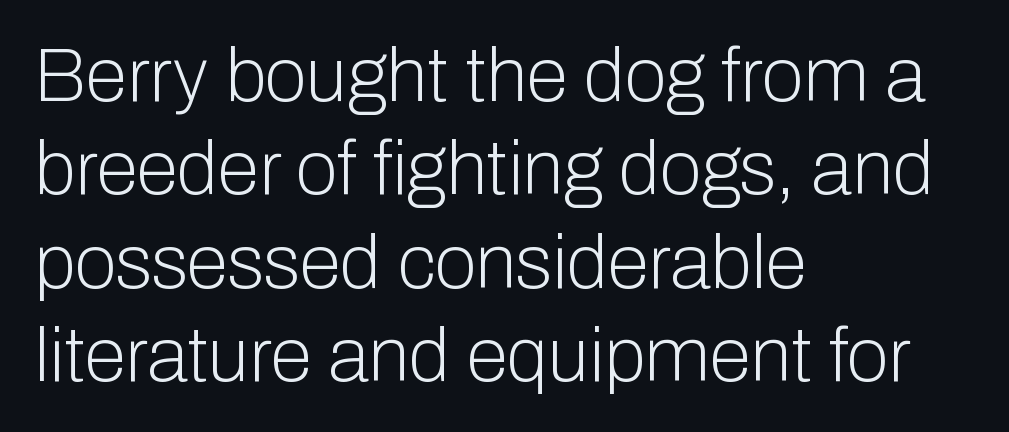
Stem width sits at or under what a default text font uses. The specimen reads as upright at a glance. A typesetter would call this zero additional tracking. Caption: multi-line text, flush left, ragged right. Clear beneath every line of the passage.
